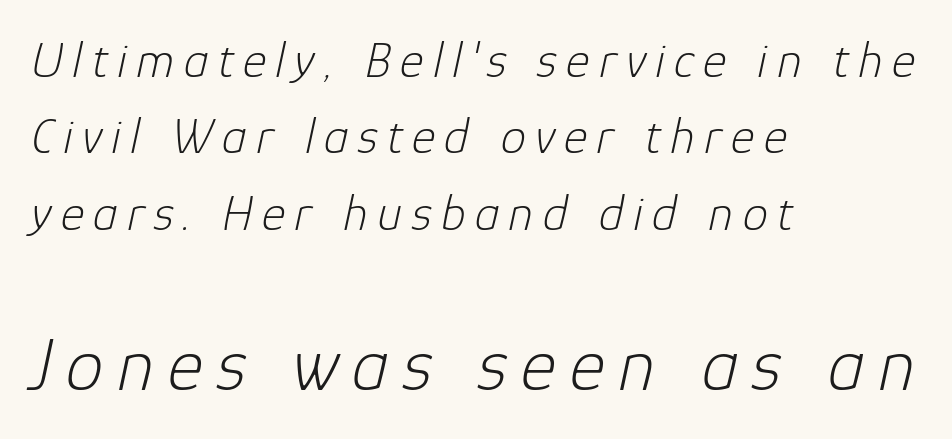
The image shows 76 px light type, italic (leaning right); set left-aligned, normal line spacing (1.5x), not underlined; the second (bottom) block is 1.49x larger; low stroke contrast and a medium x-height.
